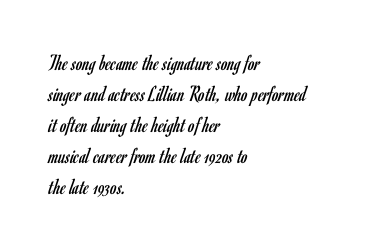
The ragged edge is on the right, which tells us the setting is flush left. Reading down the column, the eye jumps a familiar distance to each next line. The specimen omits any rule beneath the text block's lines. The face looks like a standard text weight, possibly lighter.
